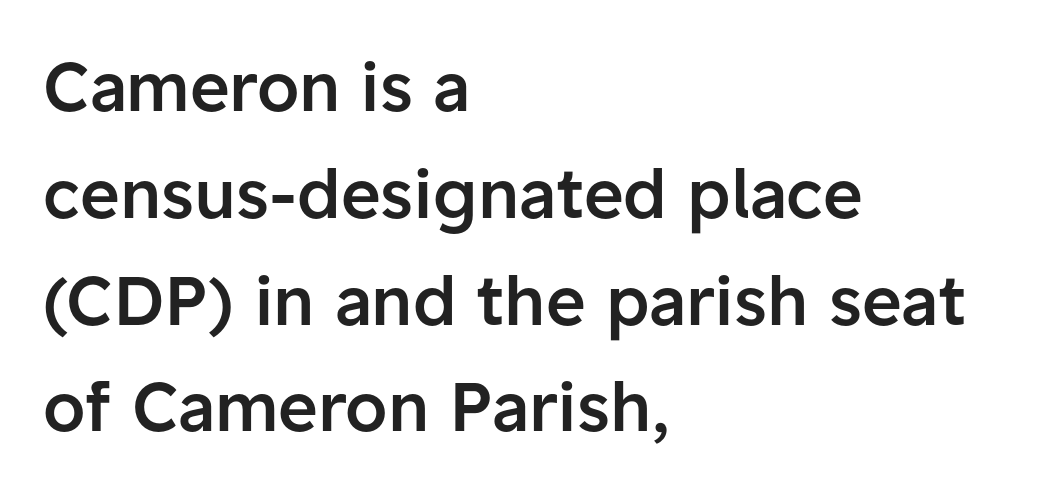
Character widths vary here, with narrow letters taking less room than wide ones. Spacing between characters is what you'd get straight out of the box. Honestly, there is no underline to notice here at all. Check where the strokes stop: nothing finishes them off — pure sans. Line beginnings align vertically; line endings do not. Strokes here are thickened, but only to semibold level.
